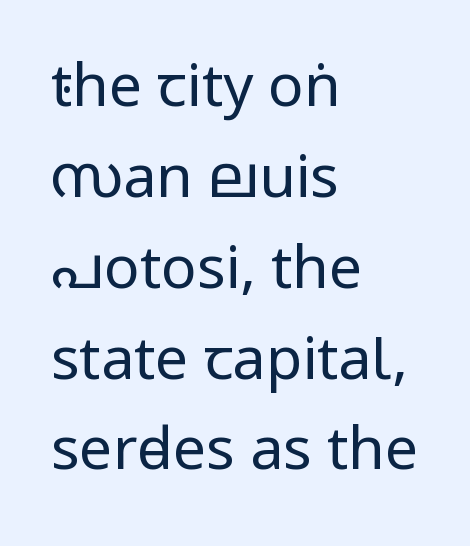
{"serif": "no", "italic": "no", "bold": "no", "weight": "regular", "width": "condensed", "stroke_contrast": "low", "underline": "no", "align": "left", "line_spacing": "normal", "line_spacing_ratio": 1.54, "letter_spacing": "normal", "letter_spacing_em": 0.0, "glyph_px": 59}
